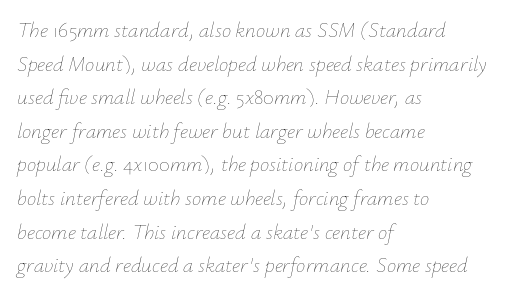
Q: Is the text bold? A: No.
Q: Is the text italic (slanted)? A: Yes, it leans right by about 12 degrees.
Q: Is the text underlined? A: No.
Q: How is the paragraph aligned? A: Left-aligned.
Q: Is the spacing between letters normal or unusually wide? A: Normal.
Q: Is the spacing between lines tight, normal or loose? A: Normal.
